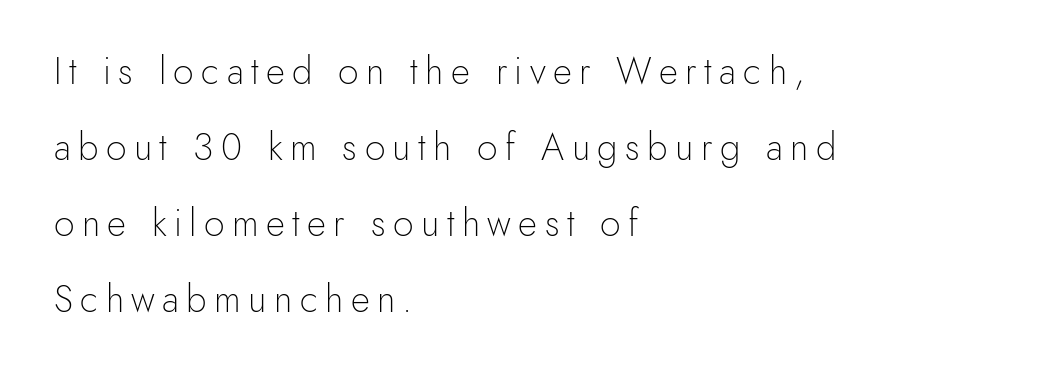
{"serif": "no", "italic": "no", "bold": "no", "weight": "light", "width": "normal", "x_height": "small", "monospaced": "no", "underline": "no", "align": "left", "line_spacing": "loose", "line_spacing_ratio": 2.05, "letter_spacing": "wide", "letter_spacing_em": 0.2, "glyph_px": 37}
